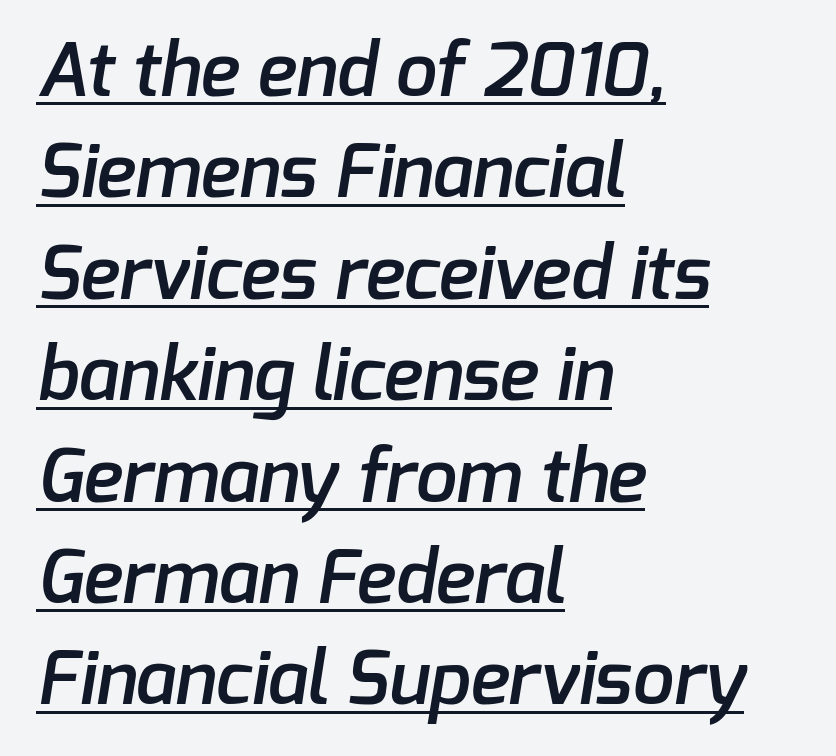
Letterform terminals end flat and unadorned throughout the passage. This is moderately heavy type, rendered in semibold. These characters rest on top of a visible drawn line. A typesetter would call this leading conventional body-copy spacing.
